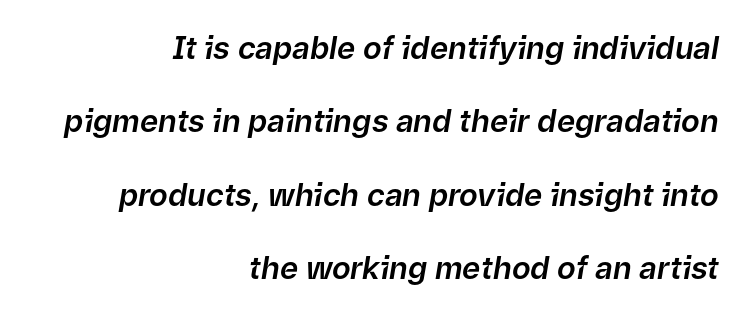
The letterforms sit shoulder to shoulder at normal distance. Notice the wide empty band between every row — that's loose leading. Looks like regular typesetting: each glyph gets only the width it needs. The lines in this sample share a right terminus and differ only in where they begin. The face used here has a pronounced slope to its letters.
